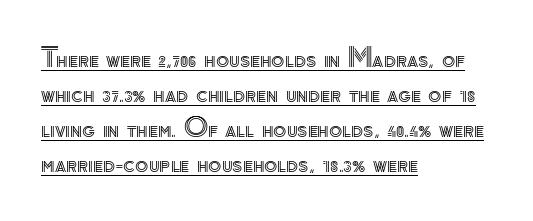
Q: Is the text italic (slanted)? A: No, it is upright.
Q: Is the text underlined? A: Yes.
Q: How is the paragraph aligned? A: Left-aligned.
Q: Is the spacing between letters normal or unusually wide? A: Normal.
Q: Is the spacing between lines tight, normal or loose? A: Normal.
